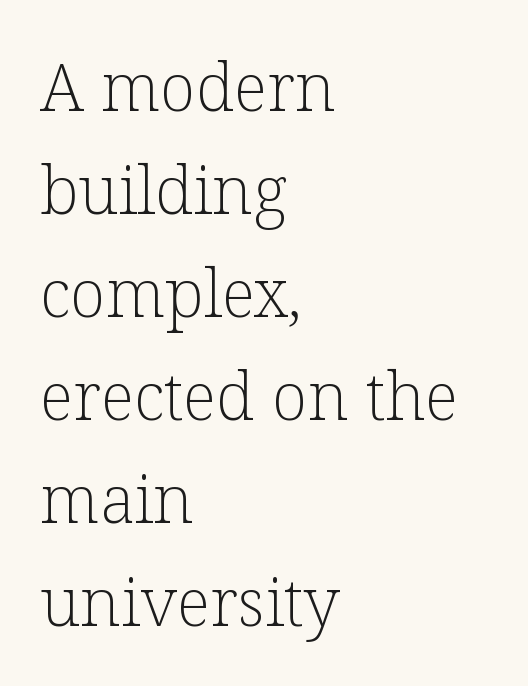
Q: Is the text bold? A: No.
Q: Is the text italic (slanted)? A: No, it is upright.
Q: Is the typeface a serif or a sans-serif typeface? A: Serif.
Q: Is the text underlined? A: No.
Q: How is the paragraph aligned? A: Left-aligned.
Q: Is the spacing between letters normal or unusually wide? A: Normal.
Q: Is the spacing between lines tight, normal or loose? A: Normal.
Q: Width (condensed, normal, or wide)? A: Normal.
Q: Stroke contrast? A: Low.
Q: x-height? A: Medium.
Q: Monospaced? A: No.
